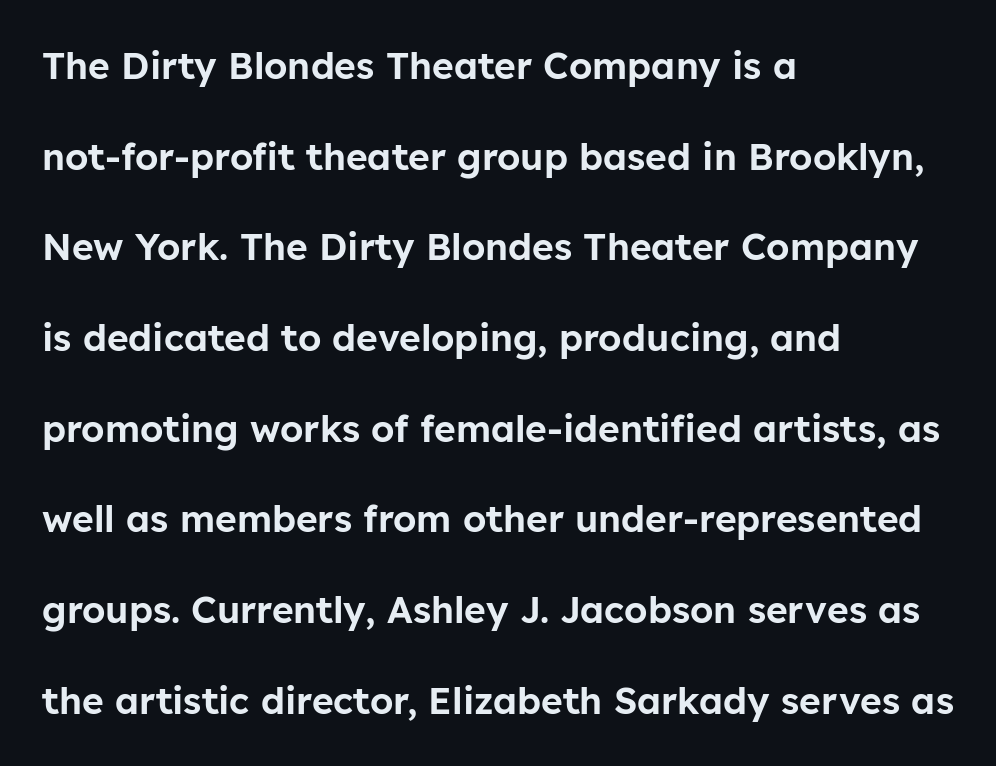
Q: Is the text italic (slanted)? A: No, it is upright.
Q: Is the typeface a serif or a sans-serif typeface? A: Sans-serif.
Q: Is the text underlined? A: No.
Q: How is the paragraph aligned? A: Left-aligned.
Q: Is the spacing between letters normal or unusually wide? A: Normal.
Q: Is the spacing between lines tight, normal or loose? A: Loose.
Q: Width (condensed, normal, or wide)? A: Normal.
Q: Stroke contrast? A: Low.
Q: x-height? A: Medium.
Q: Monospaced? A: No.
